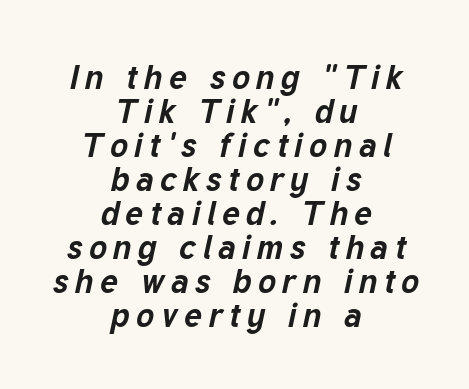
These lines are rendered in a variable-pitch font. This sample uses an oblique cut, with every glyph tilted off the vertical. One-word summary of the alignment: center. Plenty of ink on the page — the face is bold. Glance below the letters and you will spot only blank space. Rows of type sit shoulder to shoulder in the vertical direction.
